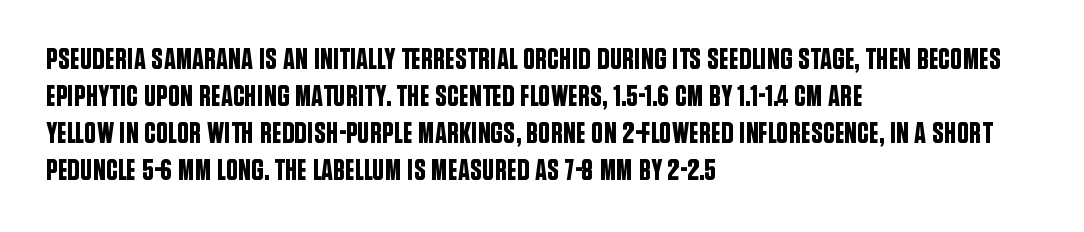
Q: Is the text italic (slanted)? A: No, it is upright.
Q: Is the typeface a serif or a sans-serif typeface? A: Sans-serif.
Q: Is the text underlined? A: No.
Q: How is the paragraph aligned? A: Left-aligned.
Q: Is the spacing between letters normal or unusually wide? A: Normal.
Q: Width (condensed, normal, or wide)? A: Condensed.
Q: Stroke contrast? A: Low.
Q: x-height? A: Large.
Q: Monospaced? A: No.
